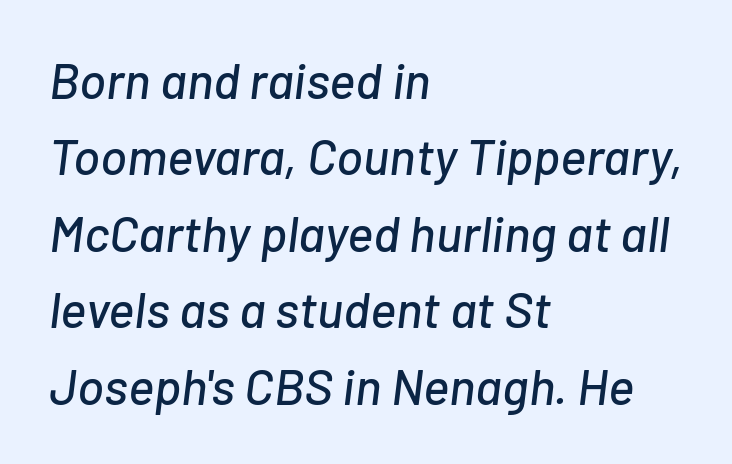
The gap between lines stays unmarked. This sample has the flowing, uneven cadence of proportional lettering. Does the lettering tilt? It does — this is italic. This rendering uses left alignment, leaving the right contour irregular.
